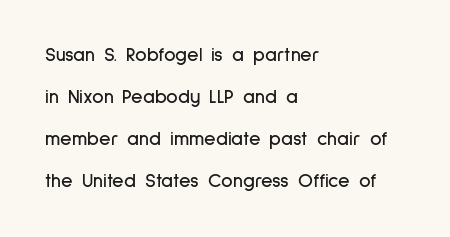
Q: Is the text italic (slanted)? A: No, it is upright.
Q: Is the text underlined? A: No.
Q: How is the paragraph aligned? A: Left-aligned.
Q: Is the spacing between letters normal or unusually wide? A: Normal.
Q: Is the spacing between lines tight, normal or loose? A: Loose.
